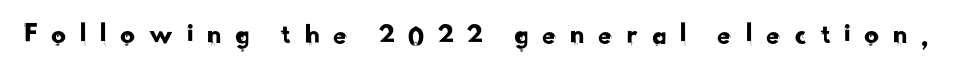
The face used here is proportionally spaced, like ordinary book or web type. Here the glyphs are tracked loosely, breaking word shapes into spaced letters. Anything drawn beneath the words? Only blank space. Nope, no serifs anywhere on these letters.
